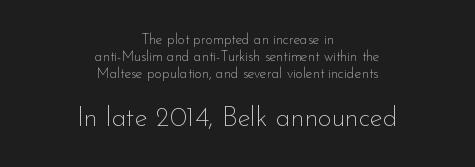
The image shows 27 px text type, upright; set centered, line spacing 1.21x, normal letter spacing, not underlined; the second (bottom) block is 1.93x larger.
